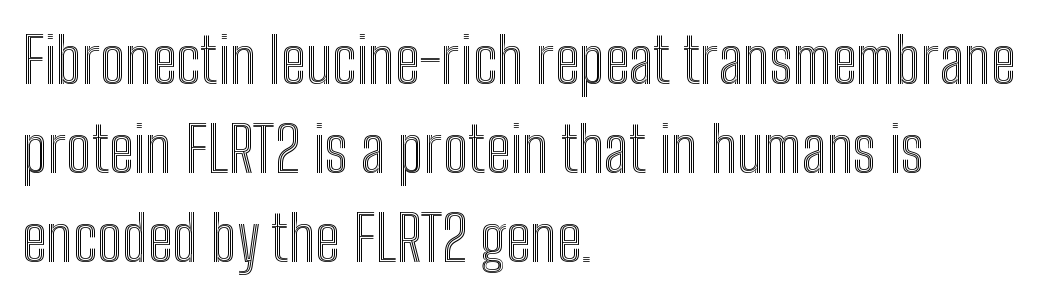
The image shows 63 px condensed type, upright; set left-aligned, normal line spacing (1.41x), normal letter spacing, not underlined; a medium x-height.
